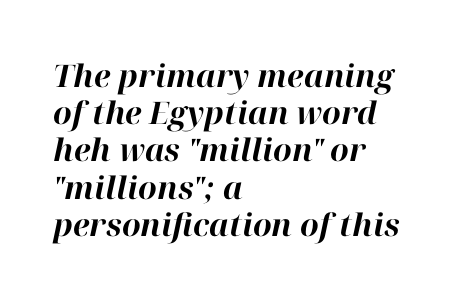
Q: Is the text bold? A: Yes.
Q: Is the text italic (slanted)? A: Yes, it leans right by about 12 degrees.
Q: Is the text underlined? A: No.
Q: How is the paragraph aligned? A: Left-aligned.
Q: Is the spacing between letters normal or unusually wide? A: Normal.
Q: Width (condensed, normal, or wide)? A: Normal.
Q: Stroke contrast? A: High.
Q: x-height? A: Medium.
Q: Monospaced? A: No.
